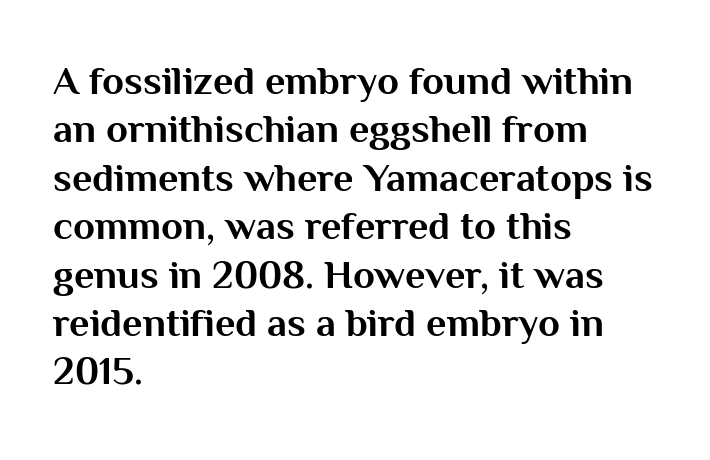
Q: Is the text bold? A: Yes.
Q: Is the text italic (slanted)? A: No, it is upright.
Q: Is the typeface a serif or a sans-serif typeface? A: Sans-serif.
Q: Is the text underlined? A: No.
Q: How is the paragraph aligned? A: Left-aligned.
Q: Is the spacing between letters normal or unusually wide? A: Normal.
Q: Width (condensed, normal, or wide)? A: Normal.
Q: Stroke contrast? A: Medium.
Q: x-height? A: Medium.
Q: Monospaced? A: No.
